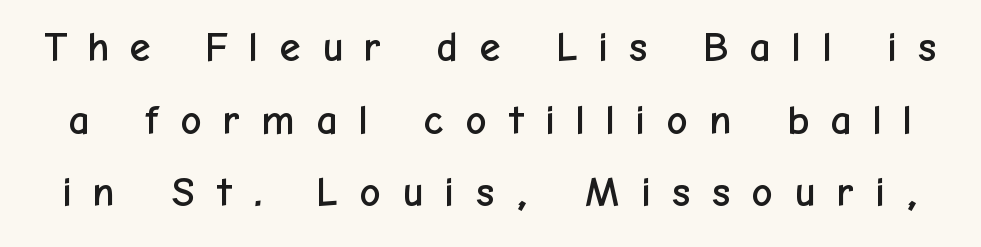
The image shows 42 px sans-serif type, upright; set line spacing 1.73x, unusually wide letter spacing (+0.47 em), not underlined; low stroke contrast and a medium x-height.
